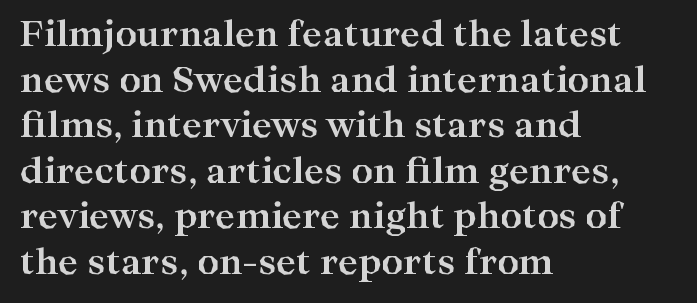
Pretty heavy lettering here — definitely bold. In terms of letterform style, serifs are clearly present. Each row of text sits above clean, open space. Do the characters align in a grid? No, the font is proportional. The passage is arranged the way most books set body copy — flush left.
